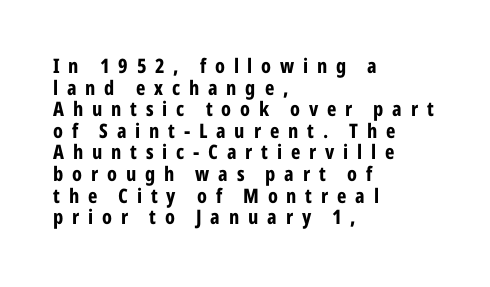
{"italic": "no", "bold": "yes", "underline": "no", "align": "left", "line_spacing": "tight", "line_spacing_ratio": 1.08, "letter_spacing": "wide", "letter_spacing_em": 0.44, "glyph_px": 20}
